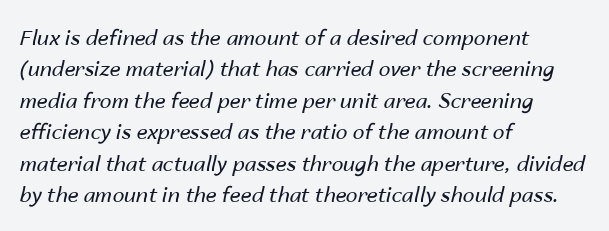
Is the type slanted? Yes — the strokes lean at a clear angle. Visually the block forms a straight wall on the left and a jagged coastline on the right. The rendering keeps characters at their native spacing. The zone under the glyphs is completely vacant.
